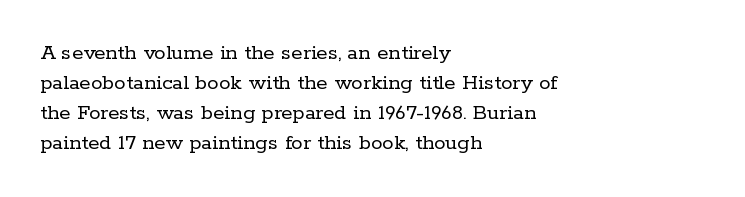
The lines are quadded left. The font sits on the lighter half of the weight spectrum, regular included. Tracking here is standard; glyphs follow each other at the usual distance. Italic? Not at all — the glyphs are vertical. Rule under the text: the space is simply empty.
